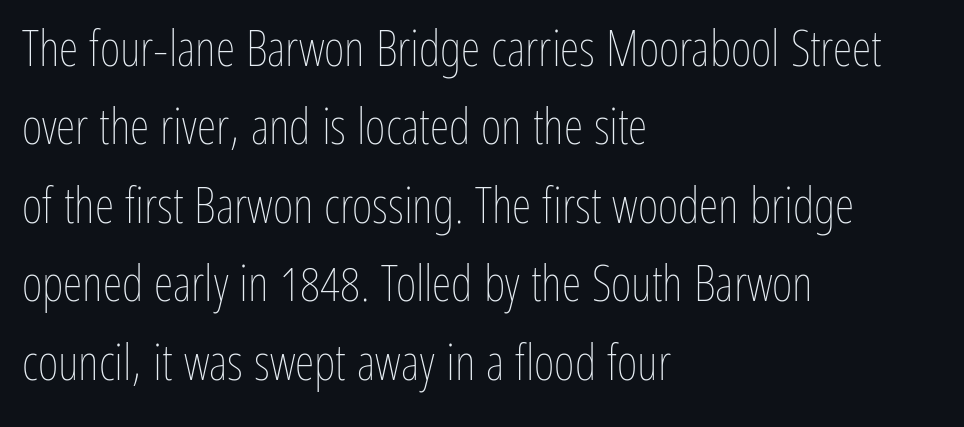
The image shows 50 px thin, condensed type, upright; set left-aligned, normal line spacing (1.57x), normal letter spacing, not underlined; low stroke contrast and a medium x-height.
